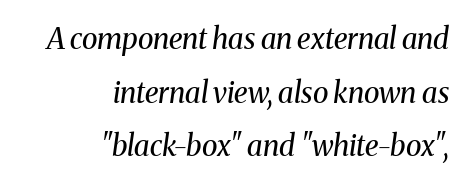
{"serif": "yes", "italic": "yes", "lean": "right", "slant_degrees": 8, "bold": "no", "weight": "regular", "width": "normal", "stroke_contrast": "medium", "x_height": "medium", "monospaced": "no", "underline": "no", "align": "right", "line_spacing_ratio": 1.85, "letter_spacing": "normal", "letter_spacing_em": 0.0, "glyph_px": 29}
